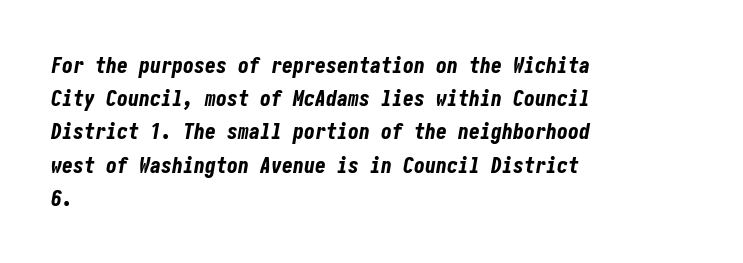
The image shows 22 px bold type, italic (leaning right); set left-aligned, normal line spacing (1.51x), normal letter spacing, not underlined.
